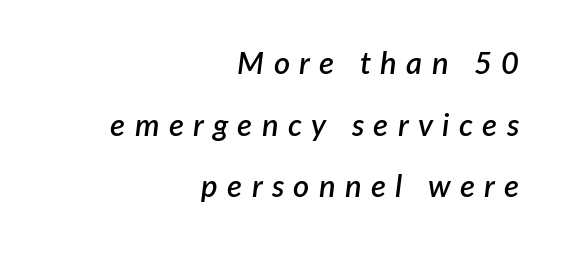
The lines in this sample share a right terminus and differ only in where they begin. Every letter is mildly thick-stroked: semibold rather than bold. The space directly below the letters is spotless. Compared with typical body copy, the letter spacing here is much looser.
